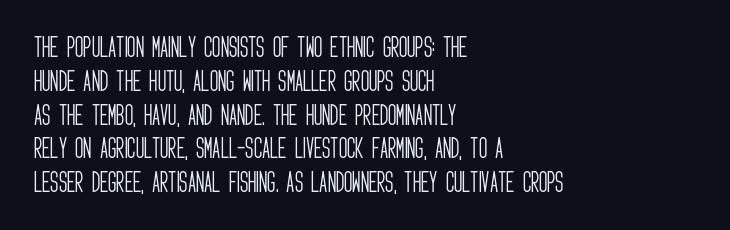
Just letters on the line, the space beneath them empty. Evenly set lines give the paragraph a standard silhouette. Heft: none added — not bold. Notice how the passage keeps a crisp vertical edge on the left only. No extra tracking has been applied to these lines. A roman cut, with each character standing at attention.
